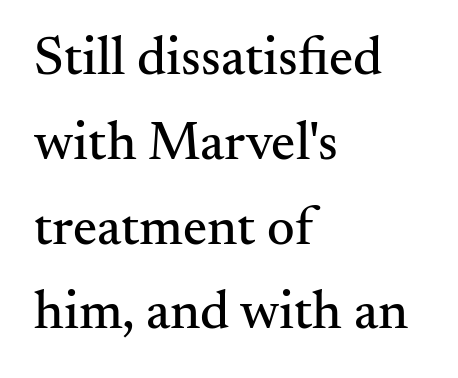
{"serif": "yes", "italic": "no", "width": "normal", "stroke_contrast": "medium", "x_height": "small", "monospaced": "no", "underline": "no", "align": "left", "line_spacing": "normal", "line_spacing_ratio": 1.57, "letter_spacing": "normal", "letter_spacing_em": 0.0, "glyph_px": 54}
